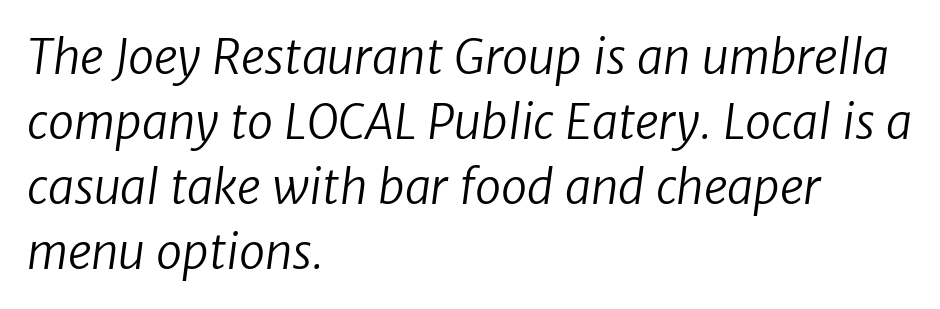
Q: Is the text bold? A: No.
Q: Is the typeface a serif or a sans-serif typeface? A: Sans-serif.
Q: Is the text underlined? A: No.
Q: How is the paragraph aligned? A: Left-aligned.
Q: Is the spacing between letters normal or unusually wide? A: Normal.
Q: Is the spacing between lines tight, normal or loose? A: Normal.
Q: Width (condensed, normal, or wide)? A: Normal.
Q: Stroke contrast? A: Low.
Q: x-height? A: Medium.
Q: Monospaced? A: No.
